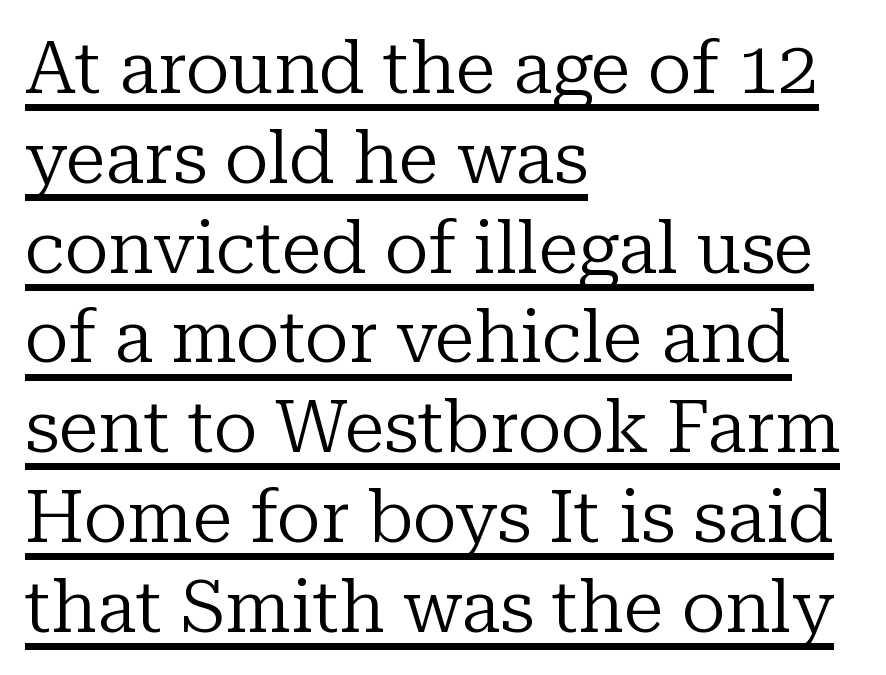
Q: Is the text bold? A: No.
Q: Is the text italic (slanted)? A: No, it is upright.
Q: Is the typeface a serif or a sans-serif typeface? A: Serif.
Q: Is the text underlined? A: Yes.
Q: How is the paragraph aligned? A: Left-aligned.
Q: Is the spacing between letters normal or unusually wide? A: Normal.
Q: Width (condensed, normal, or wide)? A: Normal.
Q: Stroke contrast? A: Low.
Q: x-height? A: Medium.
Q: Monospaced? A: No.
